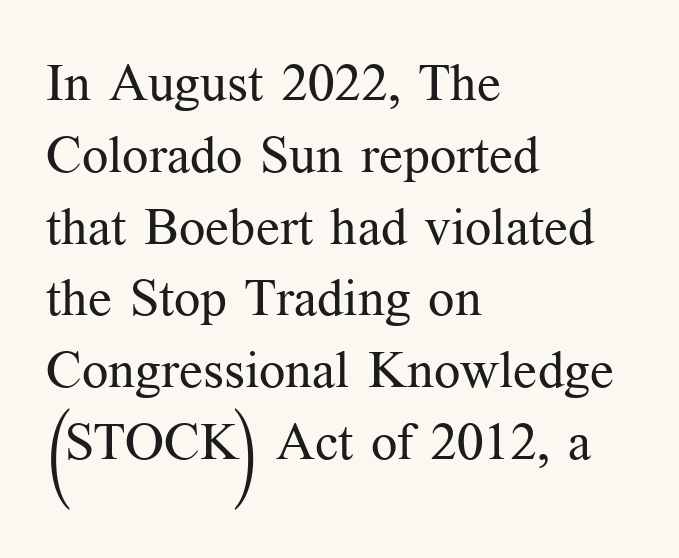
Q: Is the text bold? A: No.
Q: Is the text italic (slanted)? A: No, it is upright.
Q: Is the typeface a serif or a sans-serif typeface? A: Serif.
Q: Is the text underlined? A: No.
Q: How is the paragraph aligned? A: Left-aligned.
Q: Is the spacing between letters normal or unusually wide? A: Normal.
Q: Is the spacing between lines tight, normal or loose? A: Normal.
Q: Width (condensed, normal, or wide)? A: Normal.
Q: Stroke contrast? A: Medium.
Q: x-height? A: Medium.
Q: Monospaced? A: No.
